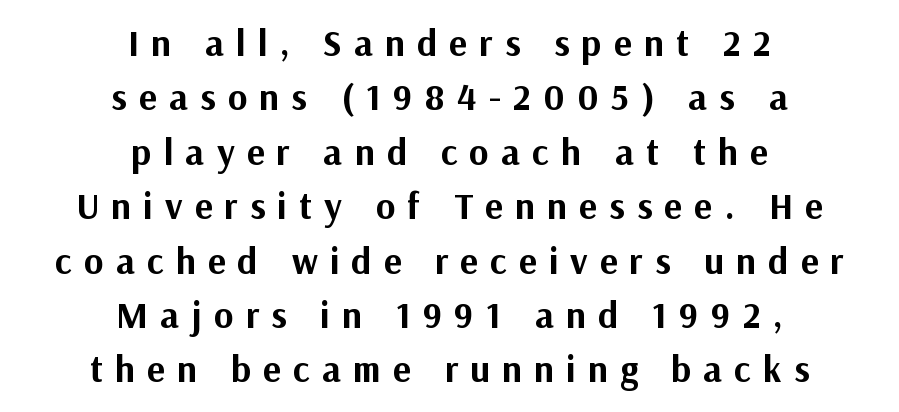
{"serif": "no", "italic": "no", "bold": "yes", "weight": "bold", "width": "normal", "stroke_contrast": "medium", "x_height": "medium", "monospaced": "no", "underline": "no", "align": "center", "line_spacing": "normal", "line_spacing_ratio": 1.47, "letter_spacing": "wide", "letter_spacing_em": 0.33, "glyph_px": 37}
